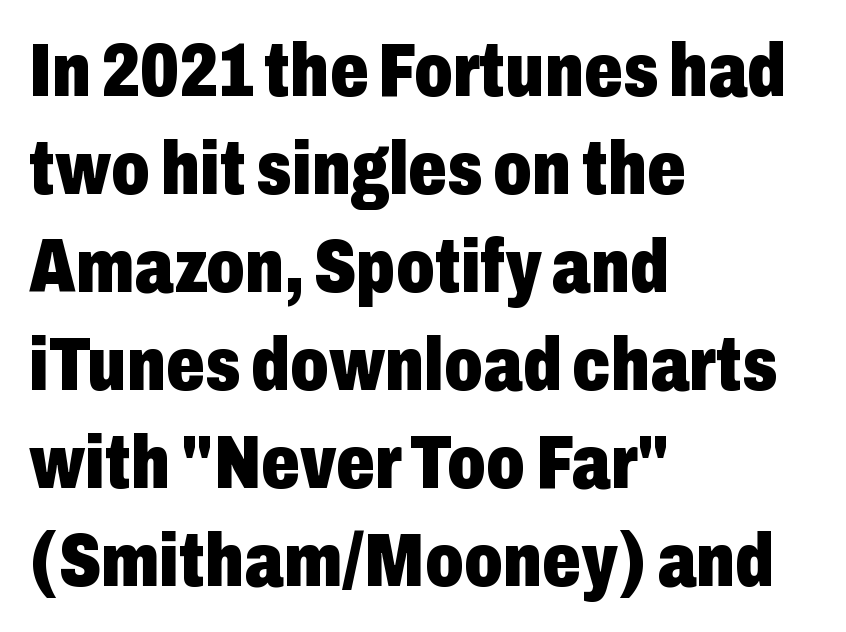
Q: Is the text bold? A: Yes.
Q: Is the text italic (slanted)? A: No, it is upright.
Q: Is the typeface a serif or a sans-serif typeface? A: Sans-serif.
Q: Is the text underlined? A: No.
Q: How is the paragraph aligned? A: Left-aligned.
Q: Is the spacing between letters normal or unusually wide? A: Normal.
Q: Is the spacing between lines tight, normal or loose? A: Normal.
Q: Width (condensed, normal, or wide)? A: Condensed.
Q: Stroke contrast? A: Low.
Q: x-height? A: Medium.
Q: Monospaced? A: No.
